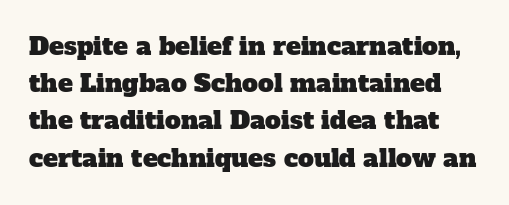
The image shows 25 px text type; set normal line spacing (1.49x), normal letter spacing, not underlined.
